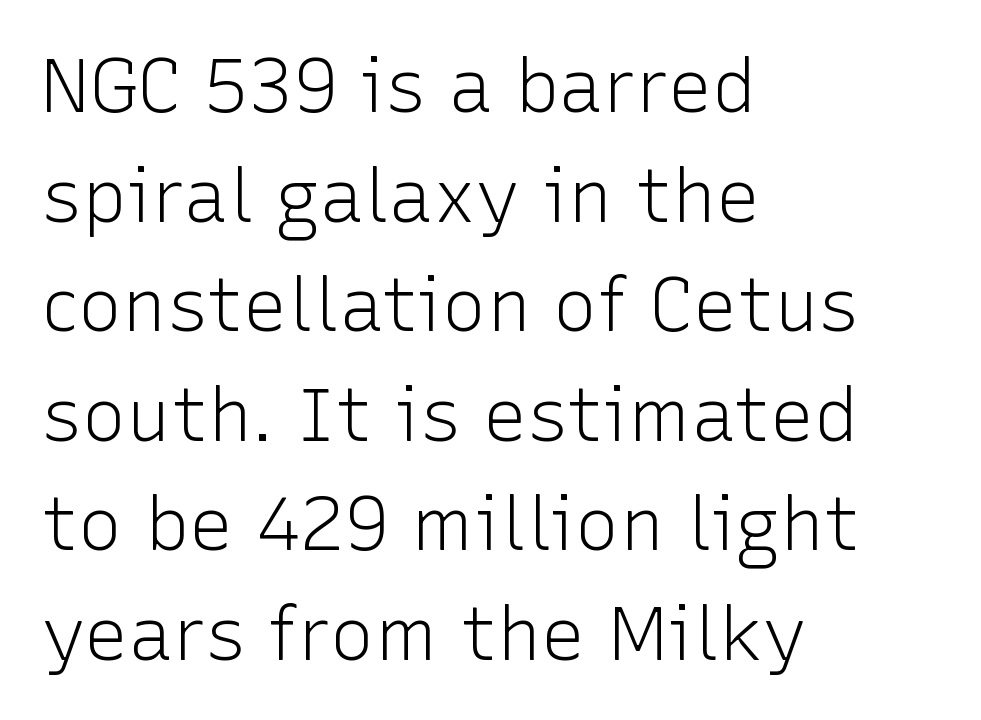
Q: Is the text bold? A: No.
Q: Is the text italic (slanted)? A: No, it is upright.
Q: Is the typeface a serif or a sans-serif typeface? A: Sans-serif.
Q: Is the text underlined? A: No.
Q: How is the paragraph aligned? A: Left-aligned.
Q: Is the spacing between letters normal or unusually wide? A: Normal.
Q: Is the spacing between lines tight, normal or loose? A: Normal.
Q: Width (condensed, normal, or wide)? A: Normal.
Q: Stroke contrast? A: Low.
Q: x-height? A: Medium.
Q: Monospaced? A: No.
